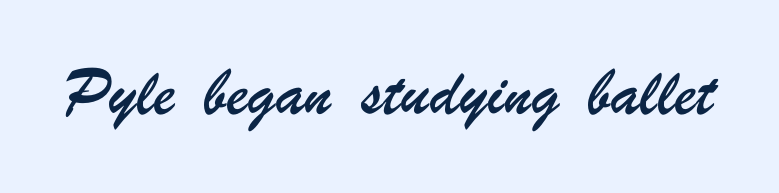
Q: Is the typeface a serif or a sans-serif typeface? A: Sans-serif.
Q: Is the text underlined? A: No.
Q: Is the spacing between letters normal or unusually wide? A: Normal.
Q: Width (condensed, normal, or wide)? A: Condensed.
Q: Stroke contrast? A: Low.
Q: x-height? A: Small.
Q: Monospaced? A: No.
